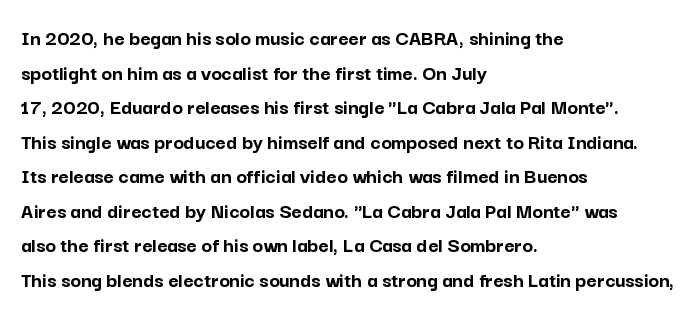
This sample uses an upright cut, with every glyph sitting square on the baseline. Whoever set this chose a conventional vertical rhythm. Students, note that the glyphs here touch the page at normal intervals. Strokes here are thick enough to call this a true bold.
